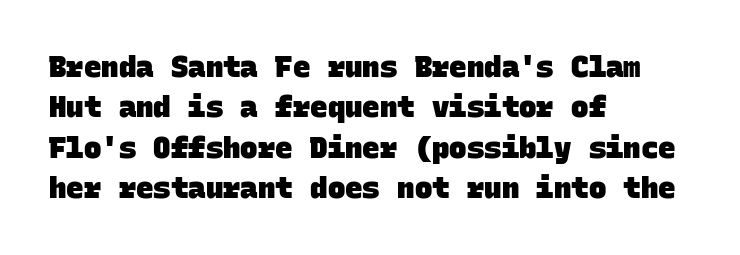
The image shows 29 px heavy sans-serif type, monospaced; set left-aligned, normal line spacing (1.39x), normal letter spacing, not underlined; low stroke contrast and a large x-height.
